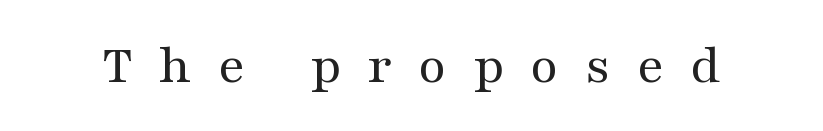
Counters stay open thanks to moderate or lighter strokes. No italicization has been applied; the sample stays upright. The space beneath each line is pristine and unruled. Look at the tracking — it's clearly loosened, letters drifting apart. A typesetter would call this proportional, since set widths differ per character.
